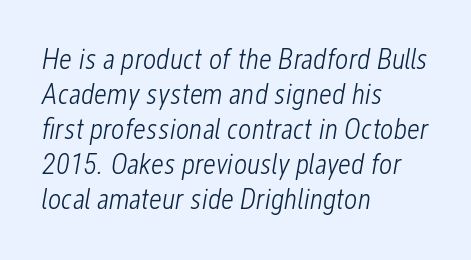
The image shows 29 px light, condensed type, italic (leaning right); set left-aligned, line spacing 1.21x, normal letter spacing, not underlined; low stroke contrast and a medium x-height.
